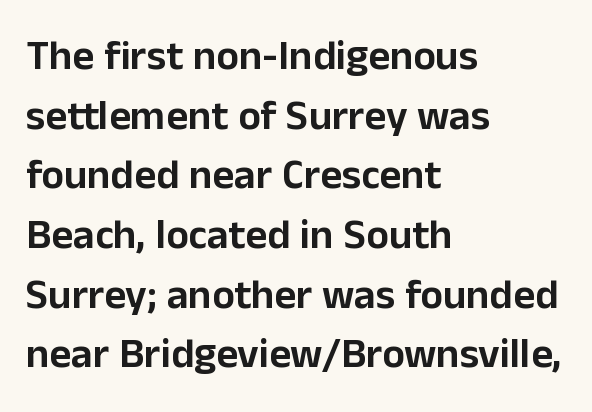
The image shows 42 px sans-serif type, upright; set left-aligned, normal line spacing (1.42x), normal letter spacing, not underlined; low stroke contrast and a medium x-height.
